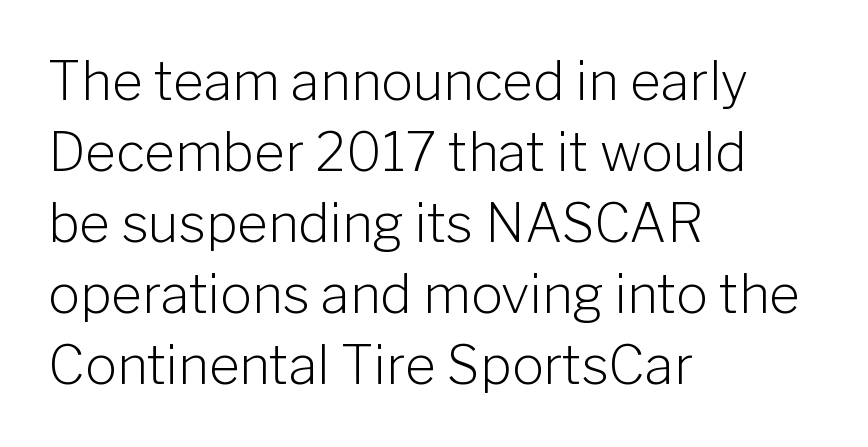
Q: Is the text bold? A: No.
Q: Is the text italic (slanted)? A: No, it is upright.
Q: Is the typeface a serif or a sans-serif typeface? A: Sans-serif.
Q: Is the text underlined? A: No.
Q: How is the paragraph aligned? A: Left-aligned.
Q: Is the spacing between letters normal or unusually wide? A: Normal.
Q: Is the spacing between lines tight, normal or loose? A: Normal.
Q: Width (condensed, normal, or wide)? A: Normal.
Q: Stroke contrast? A: Low.
Q: x-height? A: Medium.
Q: Monospaced? A: No.
